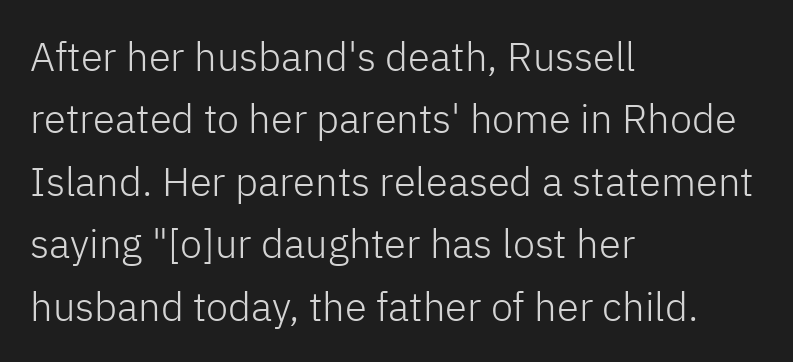
Q: Is the text bold? A: No.
Q: Is the text italic (slanted)? A: No, it is upright.
Q: Is the typeface a serif or a sans-serif typeface? A: Sans-serif.
Q: Is the text underlined? A: No.
Q: How is the paragraph aligned? A: Left-aligned.
Q: Is the spacing between letters normal or unusually wide? A: Normal.
Q: Is the spacing between lines tight, normal or loose? A: Normal.
Q: Width (condensed, normal, or wide)? A: Normal.
Q: Stroke contrast? A: Low.
Q: x-height? A: Medium.
Q: Monospaced? A: No.
